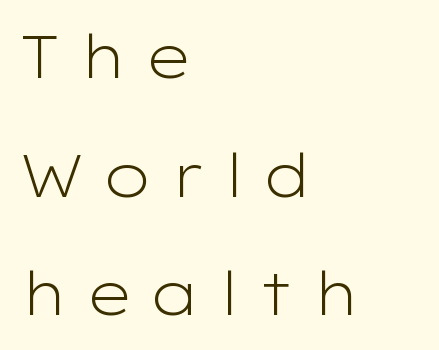
{"serif": "no", "italic": "no", "bold": "no", "weight": "light", "width": "wide", "stroke_contrast": "low", "x_height": "medium", "monospaced": "no", "underline": "no", "align": "left", "line_spacing": "loose", "line_spacing_ratio": 2.01, "letter_spacing": "wide", "letter_spacing_em": 0.29, "glyph_px": 59}
